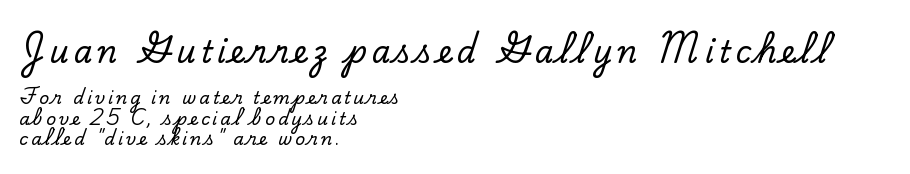
{"serif": "yes", "width": "normal", "stroke_contrast": "low", "x_height": "small", "monospaced": "no", "underline": "no", "align": "left", "line_spacing_ratio": 1.21, "larger_block": "first", "size_ratio": 1.76, "glyph_px": 30}
